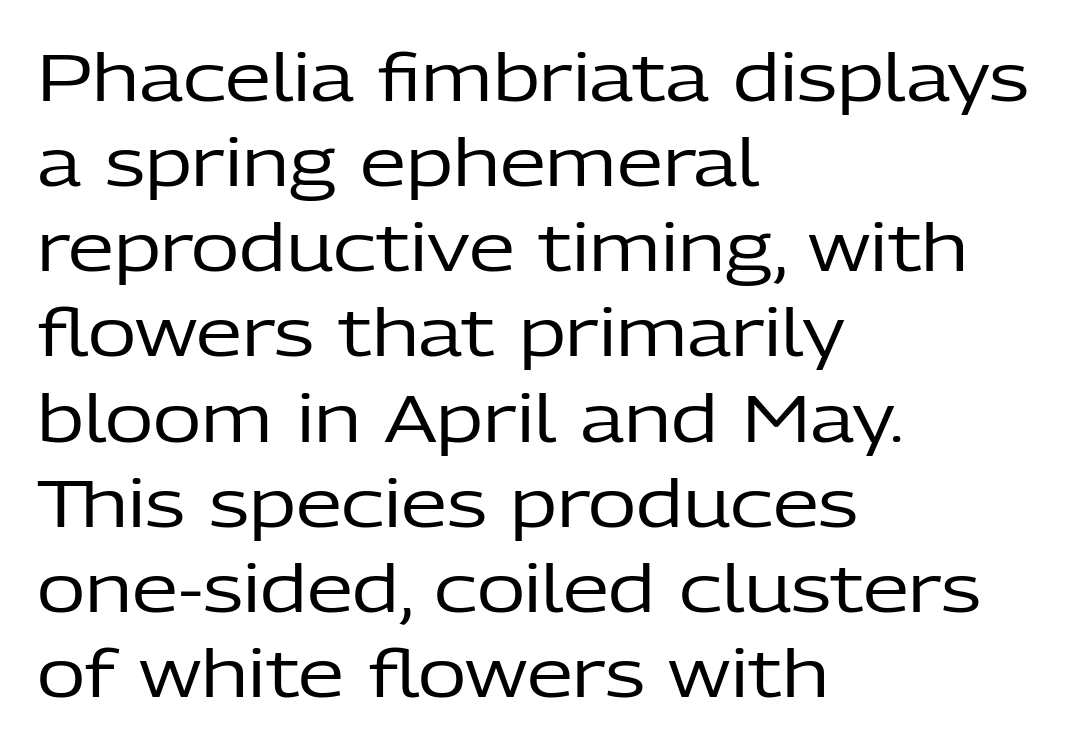
Default kerning and tracking; the words read as compact shapes. Typeset ragged right — the left edge is the straight one. Rule under the text: the space is simply empty. Leading matches the norm, producing a regular column.
